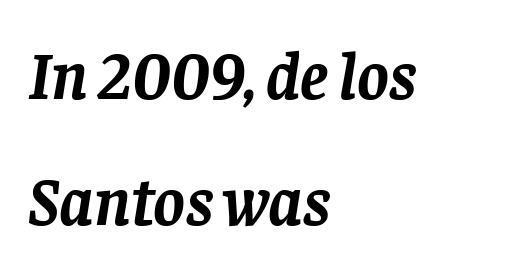
Which margin do the lines hug? The left one — the right edge is uneven. Descenders are the only things crossing below the line. Weight check: bold — yes, fully. In terms of posture, this sample is oblique.
